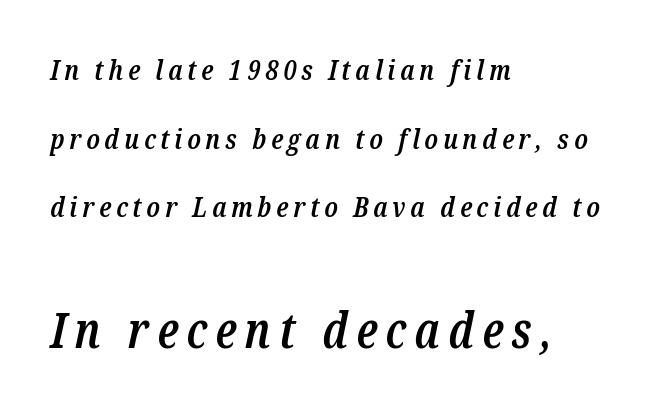
The image shows 49 px semibold, condensed serif type, italic (leaning right); set left-aligned, loose line spacing (2.45x), not underlined; the second (bottom) block is 1.75x larger; low stroke contrast and a medium x-height.
